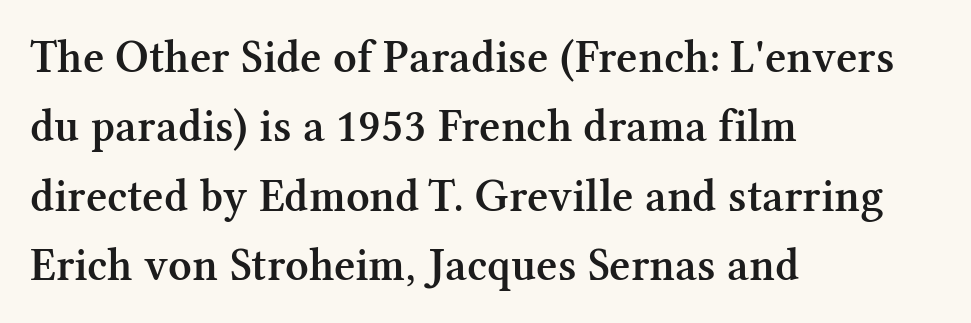
The image shows 46 px semibold serif type, upright; set left-aligned, normal line spacing (1.51x), normal letter spacing, not underlined; medium stroke contrast and a medium x-height.
